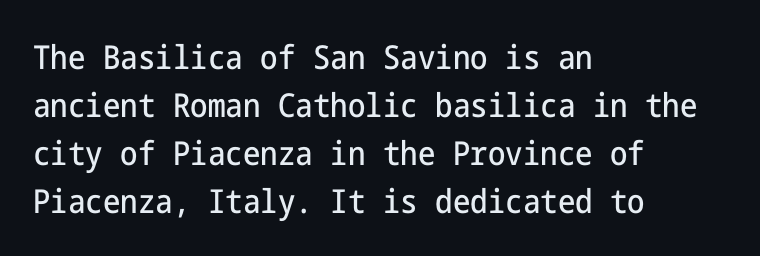
{"serif": "no", "italic": "no", "width": "condensed", "stroke_contrast": "low", "x_height": "medium", "underline": "no", "align": "left", "line_spacing": "normal", "line_spacing_ratio": 1.45, "letter_spacing": "normal", "letter_spacing_em": 0.0, "glyph_px": 33}
